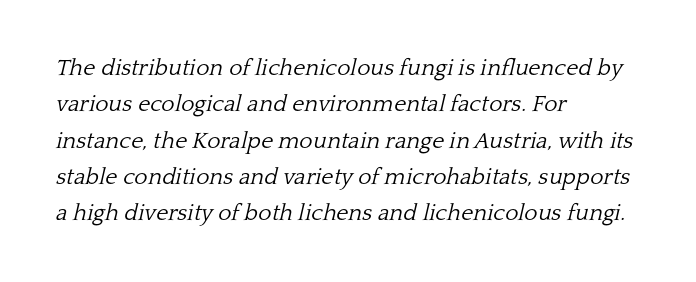
Q: Is the text bold? A: No.
Q: Is the text italic (slanted)? A: Yes, it leans right by about 13 degrees.
Q: Is the text underlined? A: No.
Q: How is the paragraph aligned? A: Left-aligned.
Q: Is the spacing between letters normal or unusually wide? A: Normal.
Q: Is the spacing between lines tight, normal or loose? A: Normal.
